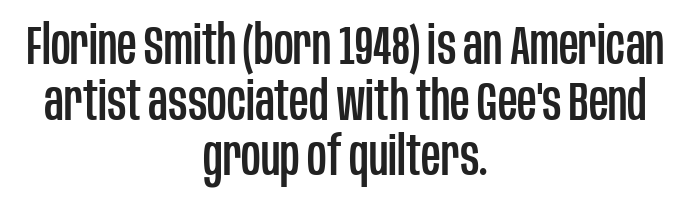
The image shows 54 px condensed sans-serif type, upright; set centered, tight line spacing (1.03x), normal letter spacing, not underlined; low stroke contrast and a large x-height.
